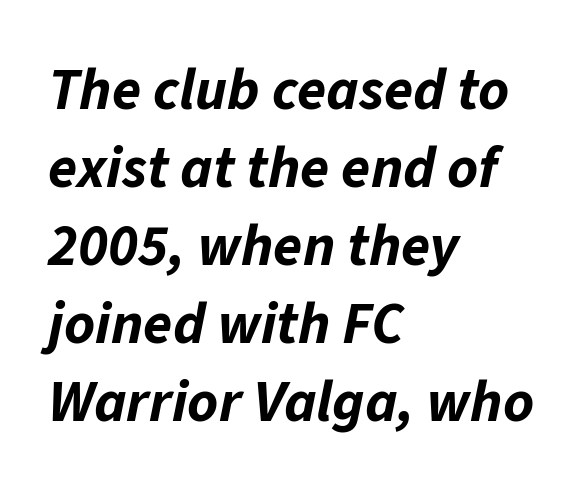
The image shows 59 px bold type, italic (leaning right); set left-aligned, normal line spacing (1.32x), normal letter spacing, not underlined; low stroke contrast and a medium x-height.
